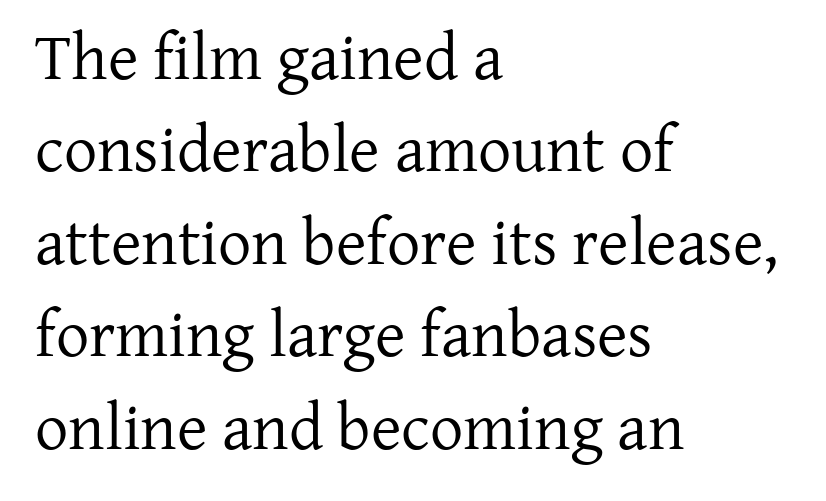
Q: Is the text bold? A: No.
Q: Is the text italic (slanted)? A: No, it is upright.
Q: Is the typeface a serif or a sans-serif typeface? A: Serif.
Q: Is the text underlined? A: No.
Q: How is the paragraph aligned? A: Left-aligned.
Q: Is the spacing between letters normal or unusually wide? A: Normal.
Q: Is the spacing between lines tight, normal or loose? A: Normal.
Q: Width (condensed, normal, or wide)? A: Normal.
Q: Stroke contrast? A: Low.
Q: x-height? A: Medium.
Q: Monospaced? A: No.
